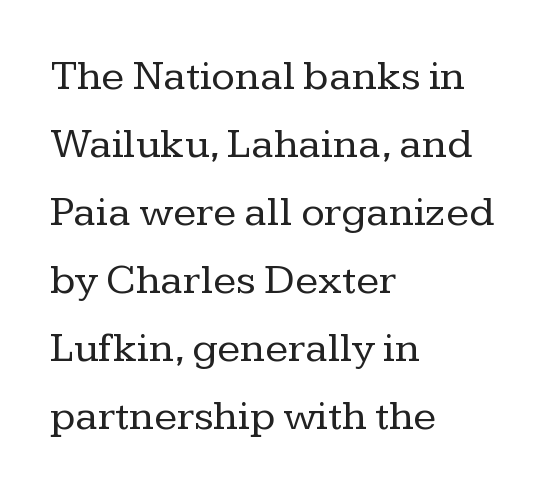
The image shows 43 px regular-weight serif type, upright; set left-aligned, normal line spacing (1.58x), normal letter spacing, not underlined; low stroke contrast and a medium x-height.
